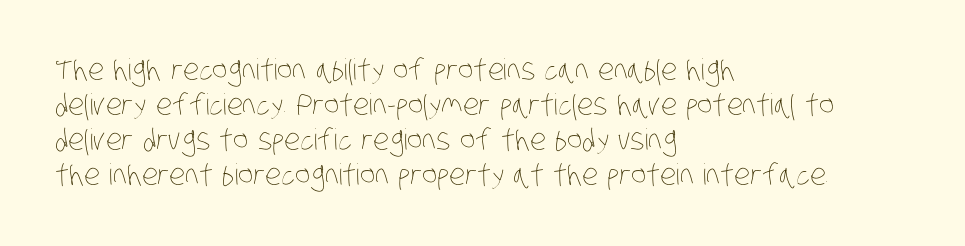
{"bold": "no", "weight": "thin", "width": "condensed", "stroke_contrast": "low", "x_height": "large", "monospaced": "no", "underline": "no", "align": "left", "line_spacing_ratio": 1.21, "letter_spacing": "normal", "letter_spacing_em": 0.0, "glyph_px": 29}
